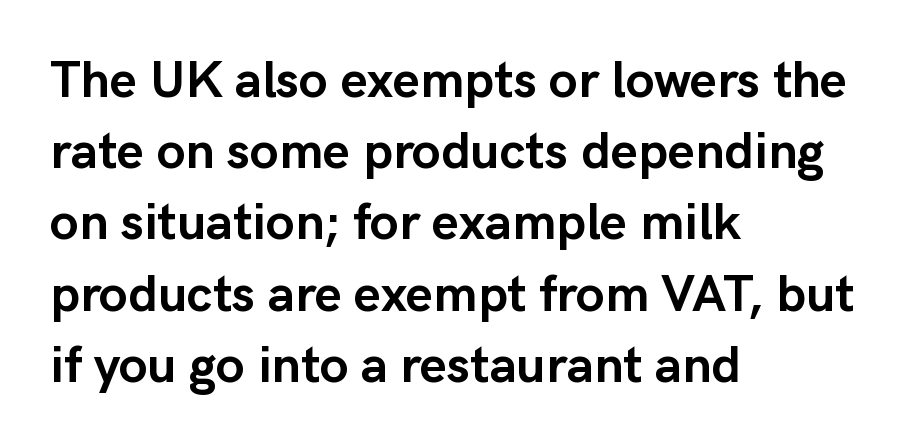
Horizontally, the lines are justified to the leading edge only. Caption: standard tracking, unaltered. You could not count columns in this text — the font is proportionally spaced. Italic: no, the glyphs are upright roman. Nobody drew a line under any word here. You'd pick this weight for a headline — it's a proper bold.
